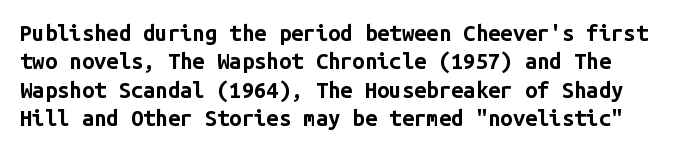
These lines keep a tight, regular rhythm from letter to letter. Vertical spacing — default. The typesetting leans heavy: a genuine bold. This is roman type, the default non-slanted kind.
